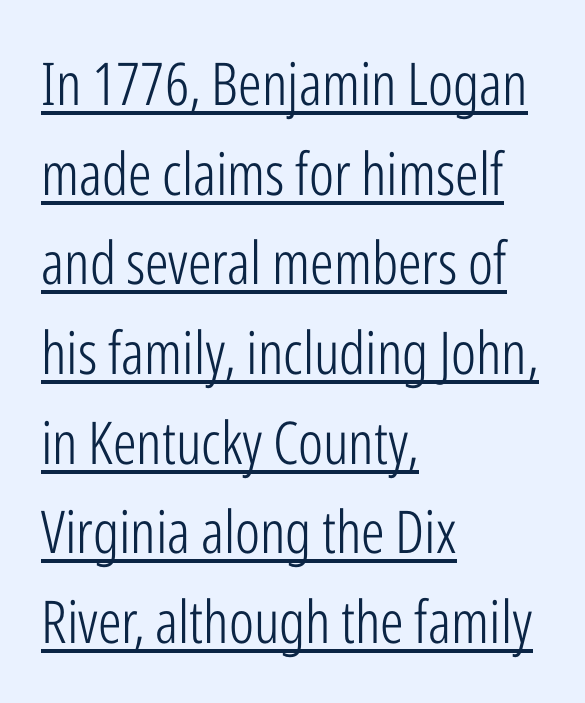
Q: Is the text bold? A: No.
Q: Is the text italic (slanted)? A: No, it is upright.
Q: Is the typeface a serif or a sans-serif typeface? A: Sans-serif.
Q: Is the text underlined? A: Yes.
Q: How is the paragraph aligned? A: Left-aligned.
Q: Is the spacing between letters normal or unusually wide? A: Normal.
Q: Is the spacing between lines tight, normal or loose? A: Normal.
Q: Width (condensed, normal, or wide)? A: Condensed.
Q: Stroke contrast? A: Low.
Q: x-height? A: Medium.
Q: Monospaced? A: No.
